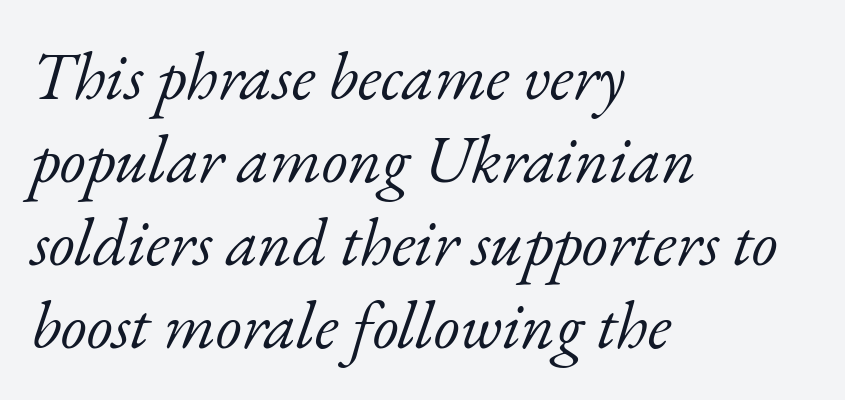
{"serif": "yes", "italic": "yes", "lean": "right", "slant_degrees": 17, "bold": "no", "weight": "light", "width": "normal", "stroke_contrast": "low", "x_height": "small", "monospaced": "no", "underline": "no", "align": "left", "line_spacing_ratio": 1.24, "letter_spacing": "normal", "letter_spacing_em": 0.0, "glyph_px": 67}
